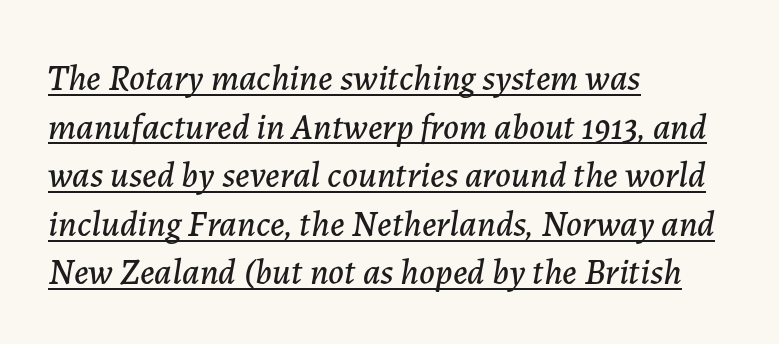
The image shows 36 px text type, italic (leaning right); set left-aligned, normal line spacing (1.35x), normal letter spacing, underlined; low stroke contrast and a medium x-height.
